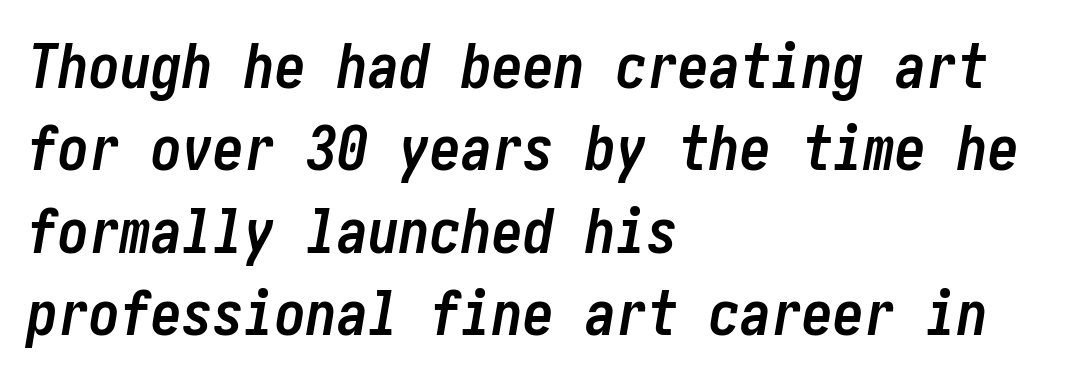
The image shows 62 px semibold, condensed type, italic (leaning right); set left-aligned, normal line spacing (1.33x), normal letter spacing, not underlined; low stroke contrast and a medium x-height.
